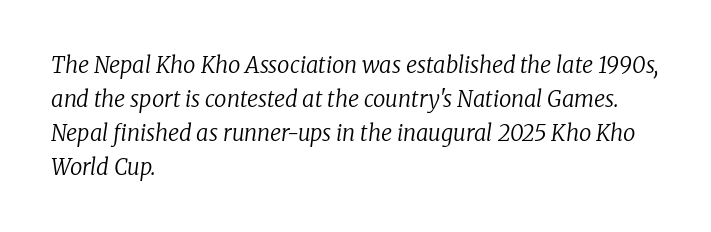
The strokes are not fattened; the text isn't bold. Nobody touched the tracking dial on this one. This block has exactly the height ordinary leading produces. Style check: oblique. Reading down the block, your eye returns to a fixed left position each line. Honestly, there is no underline to notice here at all.
